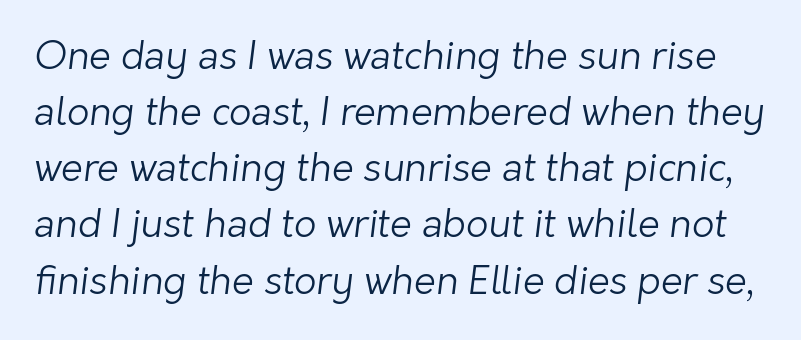
The specimen omits any rule beneath the text block's lines. The passage shown is not bold in any degree. The rendering uses a moderate line-height, typical for paragraphs. Unlike a traditional serif, this face leaves its strokes unadorned. The rendering uses natural spacing where letterforms have individual widths.
